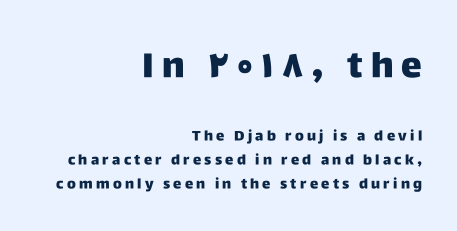
Visually the block forms a straight wall on the right and a jagged coastline on the left. It's the straight-up-and-down kind of type. These lines are composed in type without serifs. Spacing verdict: proportional, widths tailored to each character. The letters in the upper block stand taller than those in the block below.
